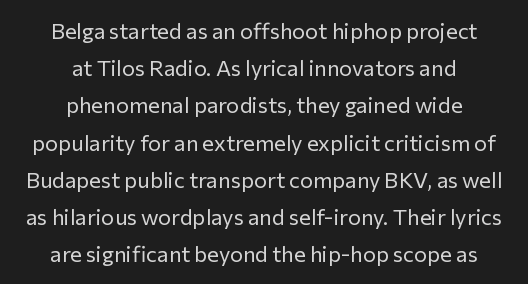
Nothing unusual about the tracking: characters are spaced as the font intends. The zone under the glyphs is completely vacant. Weight class: somewhere from thin through regular. These lines are centered, leaving both edges ragged.
